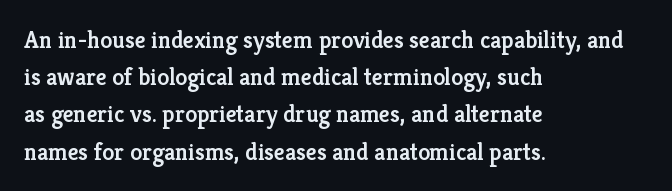
The image shows 24 px text type, upright; set left-aligned, normal line spacing (1.55x), normal letter spacing, not underlined.
